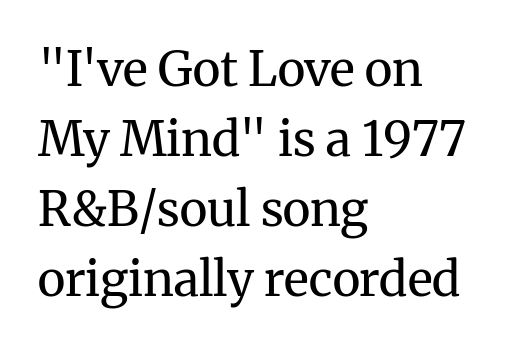
Q: Is the text bold? A: No.
Q: Is the text italic (slanted)? A: No, it is upright.
Q: Is the typeface a serif or a sans-serif typeface? A: Serif.
Q: Is the text underlined? A: No.
Q: How is the paragraph aligned? A: Left-aligned.
Q: Is the spacing between letters normal or unusually wide? A: Normal.
Q: Is the spacing between lines tight, normal or loose? A: Normal.
Q: Width (condensed, normal, or wide)? A: Normal.
Q: Stroke contrast? A: Medium.
Q: x-height? A: Medium.
Q: Monospaced? A: No.
